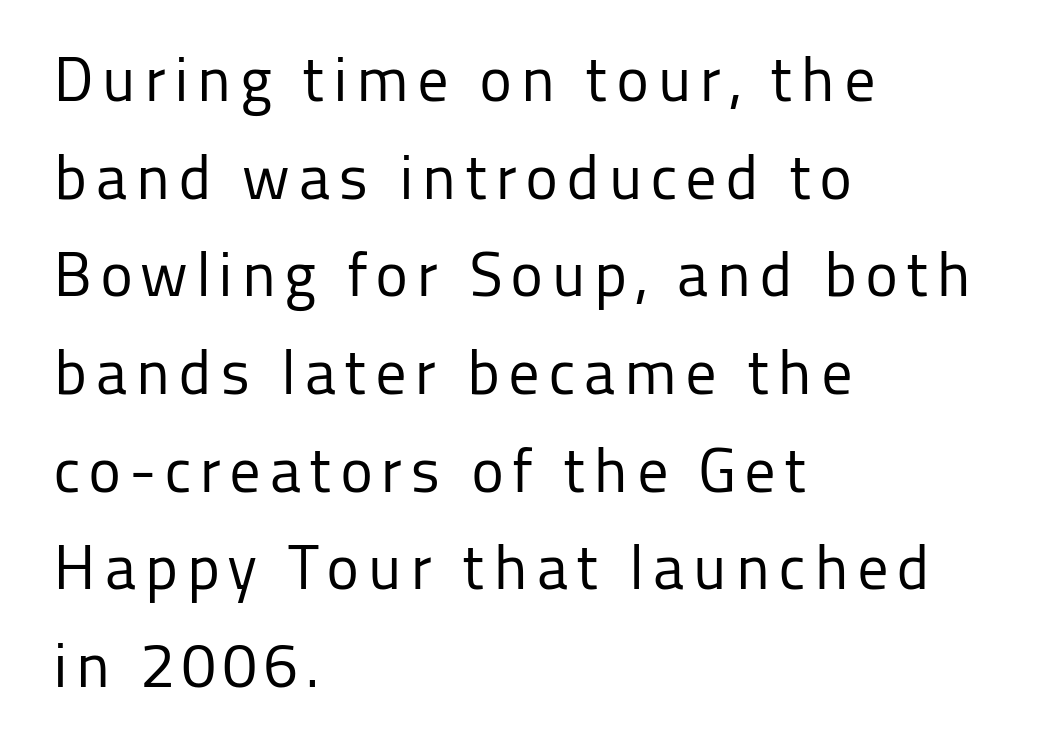
Q: Is the text bold? A: No.
Q: Is the text italic (slanted)? A: No, it is upright.
Q: Is the typeface a serif or a sans-serif typeface? A: Sans-serif.
Q: Is the text underlined? A: No.
Q: How is the paragraph aligned? A: Left-aligned.
Q: Is the spacing between lines tight, normal or loose? A: Normal.
Q: Width (condensed, normal, or wide)? A: Normal.
Q: Stroke contrast? A: Low.
Q: x-height? A: Medium.
Q: Monospaced? A: No.
